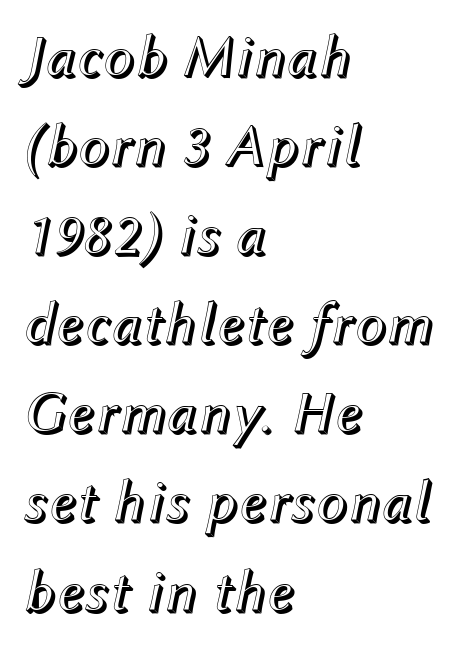
There is no visible air inserted between adjacent glyphs. The typesetter chose a ragged-right arrangement here. The area under the type is left untouched. The text carries the slant typical of an italic or oblique font.
